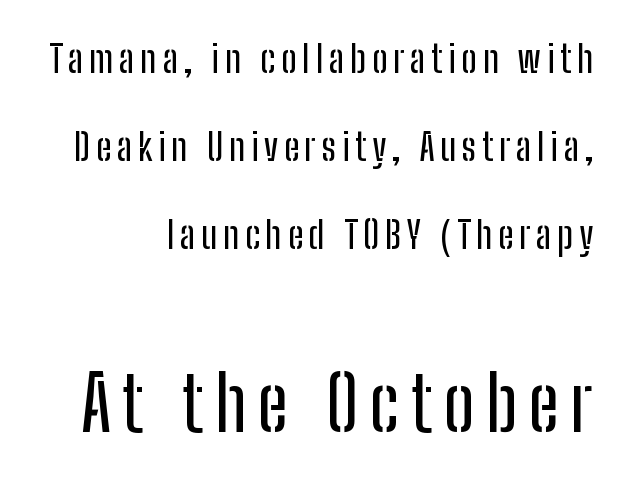
{"serif": "no", "italic": "no", "width": "condensed", "stroke_contrast": "low", "x_height": "medium", "monospaced": "no", "underline": "no", "line_spacing": "loose", "line_spacing_ratio": 2.31, "larger_block": "second", "size_ratio": 1.97, "glyph_px": 75}
